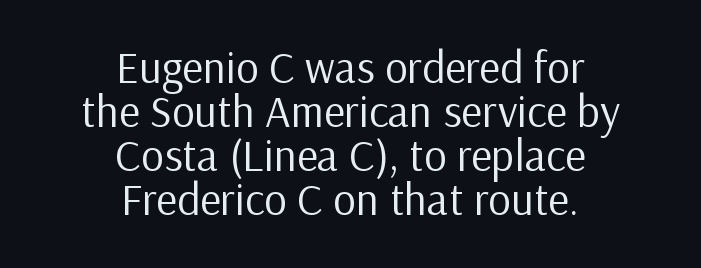
{"serif": "no", "italic": "no", "bold": "no", "weight": "regular", "width": "normal", "stroke_contrast": "low", "x_height": "medium", "monospaced": "no", "underline": "no", "align": "center", "line_spacing": "tight", "line_spacing_ratio": 0.98, "letter_spacing": "normal", "letter_spacing_em": 0.0, "glyph_px": 45}
